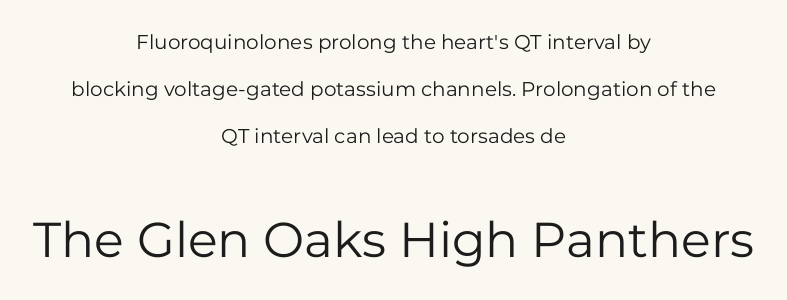
Q: Is the text bold? A: No.
Q: Is the text italic (slanted)? A: No, it is upright.
Q: Is the typeface a serif or a sans-serif typeface? A: Sans-serif.
Q: Is the text underlined? A: No.
Q: How is the paragraph aligned? A: Centered.
Q: Is the spacing between letters normal or unusually wide? A: Normal.
Q: Is the spacing between lines tight, normal or loose? A: Loose.
Q: Which block of text is set in a larger size, the first (top) or the second (bottom)? A: The second (bottom) one.
Q: Width (condensed, normal, or wide)? A: Normal.
Q: Stroke contrast? A: Low.
Q: x-height? A: Medium.
Q: Monospaced? A: No.
